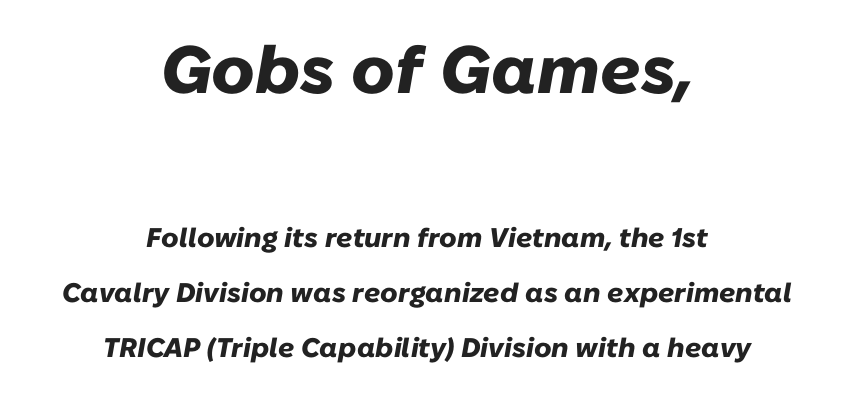
The line texture is even and compact thanks to regular tracking. The text block is weighted toward neither margin, spreading evenly from the middle. No word sits above an underline. These two chunks differ in scale, with the top chunk taking the larger measure. Do the characters align in a grid? No, the font is proportional.
